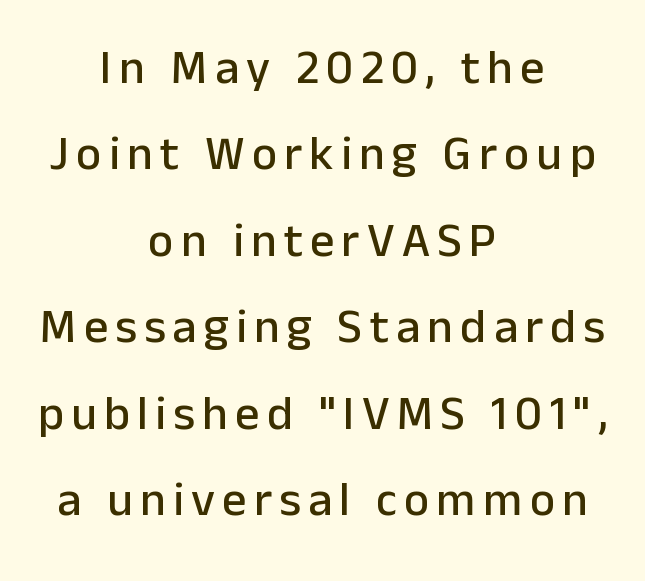
Q: Is the text italic (slanted)? A: No, it is upright.
Q: Is the typeface a serif or a sans-serif typeface? A: Sans-serif.
Q: Is the text underlined? A: No.
Q: How is the paragraph aligned? A: Centered.
Q: Width (condensed, normal, or wide)? A: Normal.
Q: Stroke contrast? A: Low.
Q: x-height? A: Medium.
Q: Monospaced? A: No.
